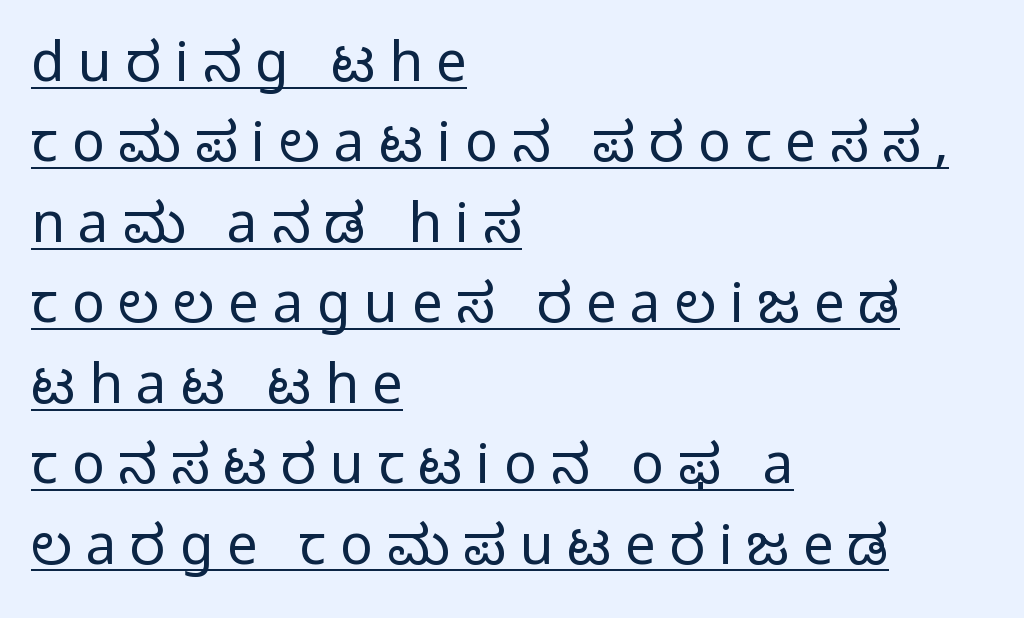
The passage shown is typed in a proportional face where columns would drift. Look at the tracking — it's clearly loosened, letters drifting apart. What kind of face is this? One without serifs — a sans. Does the leading feel generous? No, just average. Upright lettering throughout.
